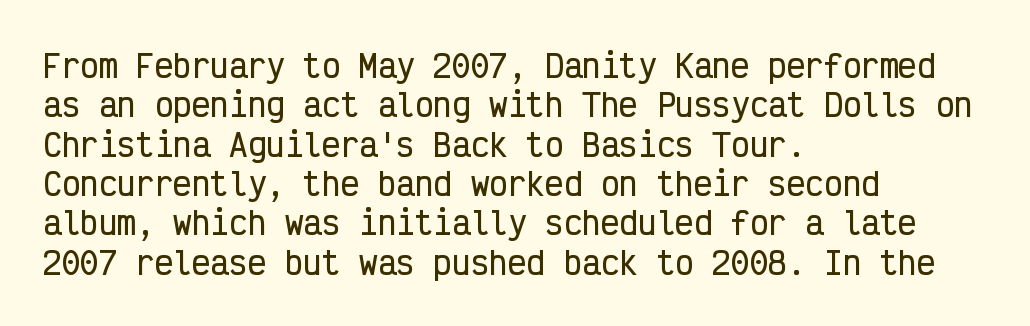
Looks like terminal output: every glyph gets an equal slot. Designer's note — italics off, roman on. Beneath every word, the page is bare. The rows are spaced the way most documents space them. Leftover space on each line is placed entirely after the last word. The type is set solid horizontally, with unmodified tracking.
